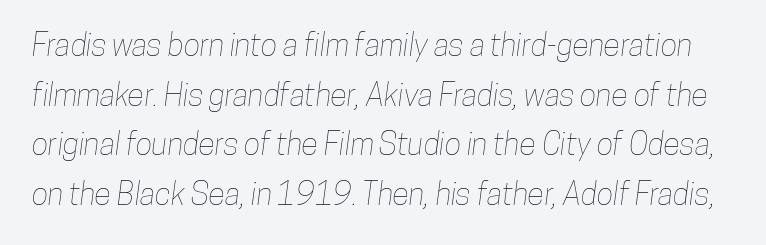
Proportional: the letters do not fall into vertical columns. The line texture is even and compact thanks to regular tracking. Summary of vertical rhythm: regular, with standard interline spacing. No word sits above an underline.
